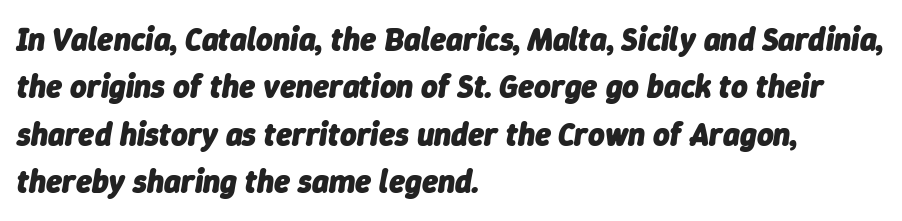
{"italic": "yes", "lean": "right", "slant_degrees": 9, "bold": "yes", "weight": "heavy", "width": "normal", "stroke_contrast": "low", "x_height": "medium", "monospaced": "no", "underline": "no", "align": "left", "line_spacing": "normal", "line_spacing_ratio": 1.48, "letter_spacing": "normal", "letter_spacing_em": 0.0, "glyph_px": 32}
